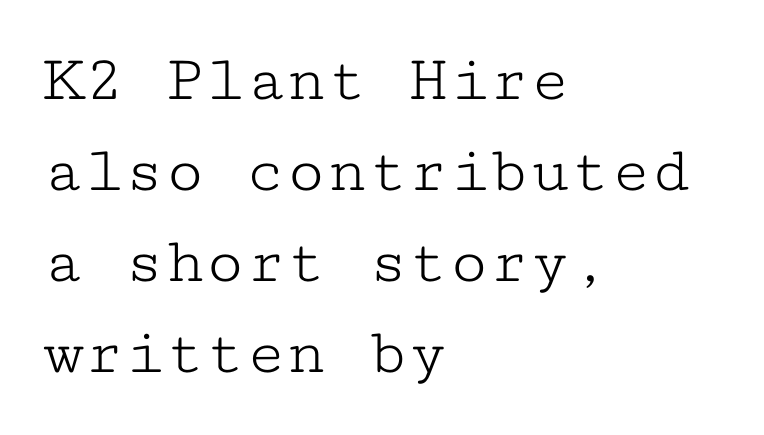
The image shows 67 px light, wide serif type, upright, monospaced; set left-aligned, normal line spacing (1.36x), normal letter spacing, not underlined; low stroke contrast and a medium x-height.
